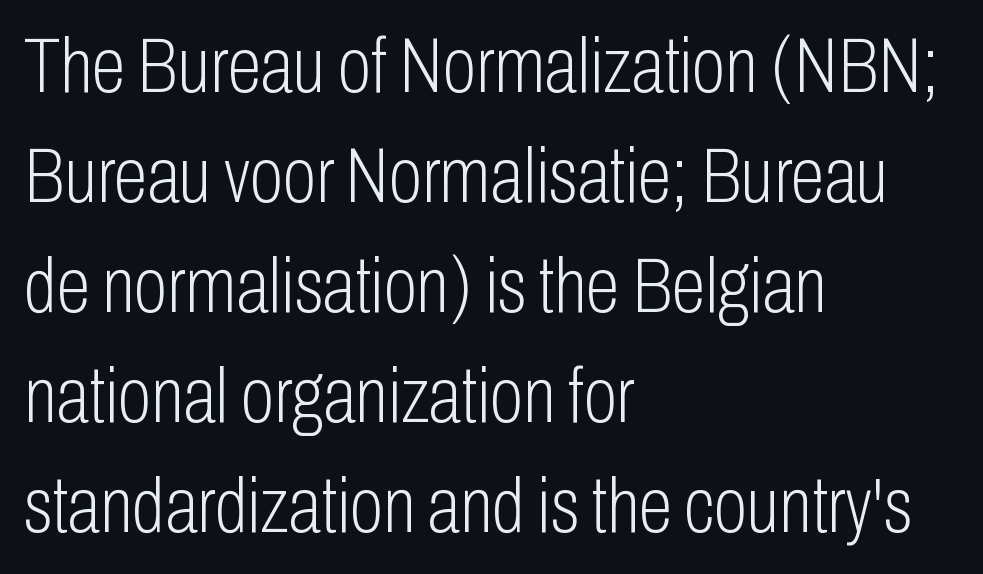
The image shows 77 px light, condensed sans-serif type, upright; set left-aligned, normal line spacing (1.43x), normal letter spacing, not underlined; low stroke contrast and a medium x-height.
